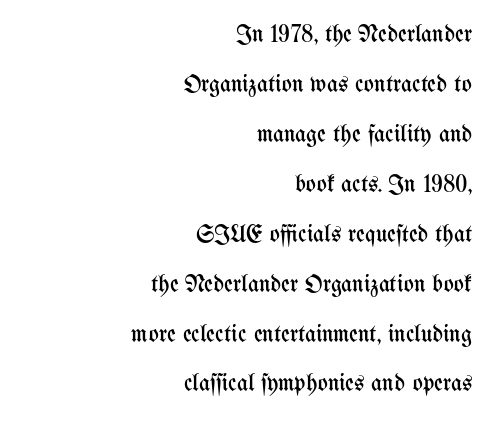
{"italic": "no", "bold": "no", "underline": "no", "align": "right", "line_spacing": "loose", "line_spacing_ratio": 2.08, "letter_spacing": "normal", "letter_spacing_em": 0.0, "glyph_px": 24}
